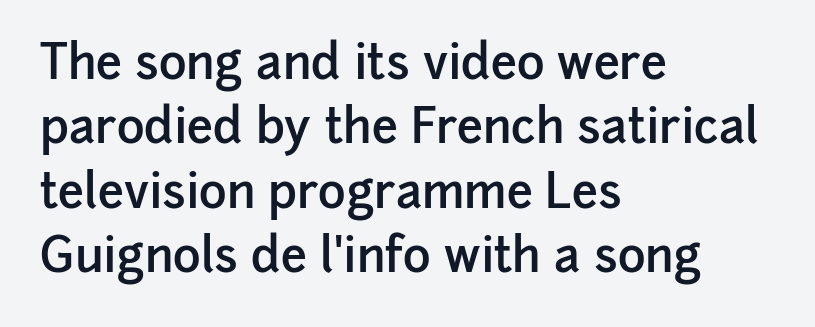
{"serif": "no", "italic": "no", "bold": "semi", "weight": "semibold", "width": "normal", "stroke_contrast": "low", "x_height": "medium", "monospaced": "no", "underline": "no", "align": "left", "line_spacing": "normal", "line_spacing_ratio": 1.37, "letter_spacing": "normal", "letter_spacing_em": 0.0, "glyph_px": 47}
